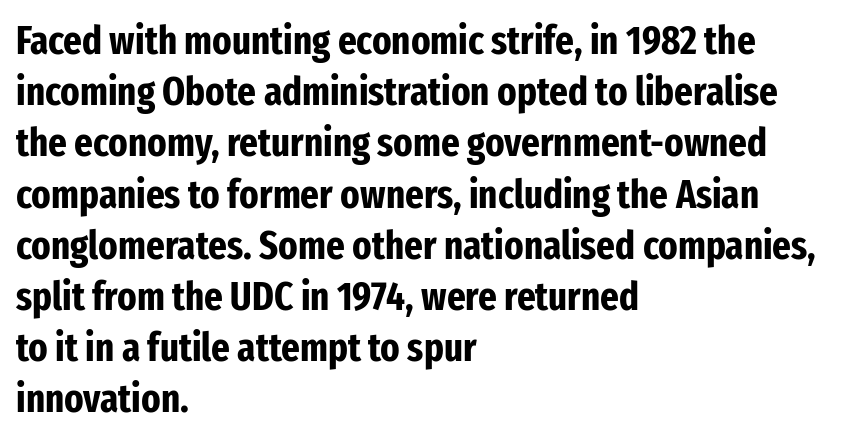
The designer left line spacing at the default. Visually the block forms a straight wall on the left and a jagged coastline on the right. Is this a fixed-width face? No — the glyphs have proportional, varying widths. Characters remain perfectly vertical along every line. Font category for this specimen: sans-serif. The foot of each line stays bare and open.
